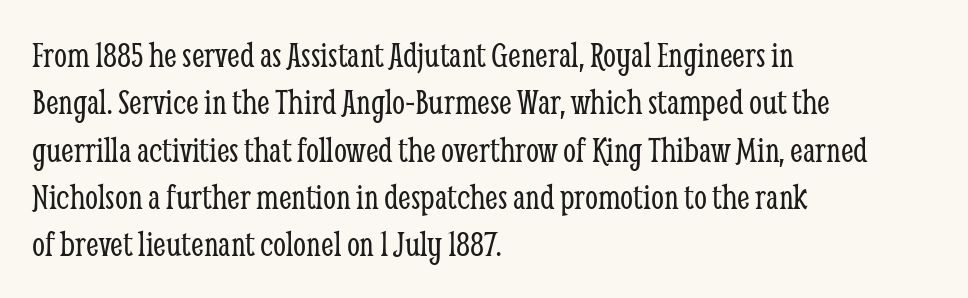
Has an underline been added? It has not. The type sits square on the baseline with zero lean. Vertical spacing — default. Leftover space on each line is placed entirely after the last word. Serif or sans? Serif — the stroke terminals have little feet. Think of a printed novel: that variable character pitch is what you see here.
